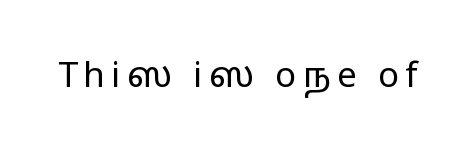
{"serif": "no", "italic": "no", "bold": "no", "weight": "regular", "width": "wide", "stroke_contrast": "low", "x_height": "medium", "monospaced": "no", "underline": "no", "glyph_px": 35}
